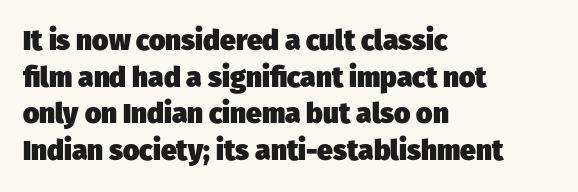
Q: Is the text bold? A: Yes.
Q: Is the typeface a serif or a sans-serif typeface? A: Sans-serif.
Q: Is the text underlined? A: No.
Q: How is the paragraph aligned? A: Left-aligned.
Q: Is the spacing between letters normal or unusually wide? A: Normal.
Q: Is the spacing between lines tight, normal or loose? A: Normal.
Q: Width (condensed, normal, or wide)? A: Normal.
Q: Stroke contrast? A: Low.
Q: x-height? A: Medium.
Q: Monospaced? A: No.
